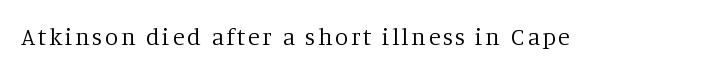
{"italic": "no", "bold": "no", "underline": "no", "glyph_px": 24}
